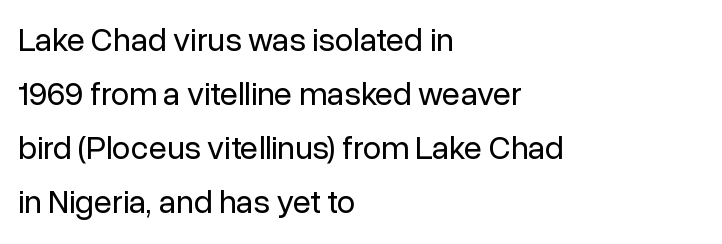
Q: Is the text bold? A: No.
Q: Is the text italic (slanted)? A: No, it is upright.
Q: Is the typeface a serif or a sans-serif typeface? A: Sans-serif.
Q: Is the text underlined? A: No.
Q: How is the paragraph aligned? A: Left-aligned.
Q: Is the spacing between letters normal or unusually wide? A: Normal.
Q: Is the spacing between lines tight, normal or loose? A: Normal.
Q: Width (condensed, normal, or wide)? A: Normal.
Q: Stroke contrast? A: Low.
Q: x-height? A: Medium.
Q: Monospaced? A: No.
